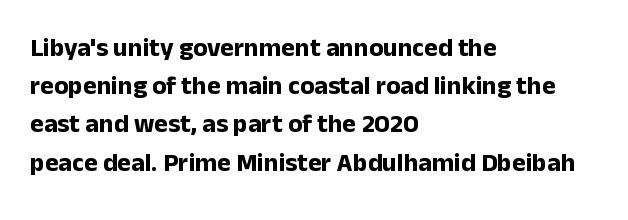
The image shows 26 px bold type, upright; set left-aligned, normal line spacing (1.47x), normal letter spacing, not underlined.
